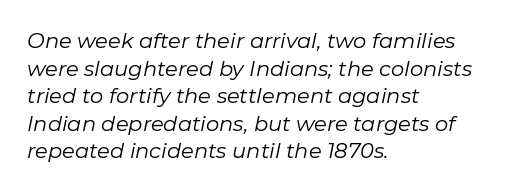
This rendering leaves character spacing at its baseline value. Glance below the letters and you will spot only blank space. Each line starts at the same left margin while the right side varies. Ink coverage per letter is moderate at most.
